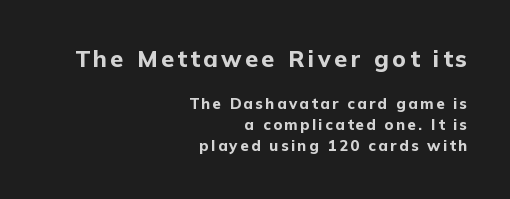
Q: Is the text bold? A: Yes.
Q: Is the text italic (slanted)? A: No, it is upright.
Q: Is the text underlined? A: No.
Q: How is the paragraph aligned? A: Right-aligned.
Q: Is the spacing between lines tight, normal or loose? A: Normal.
Q: Which block of text is set in a larger size, the first (top) or the second (bottom)? A: The first (top) one.
